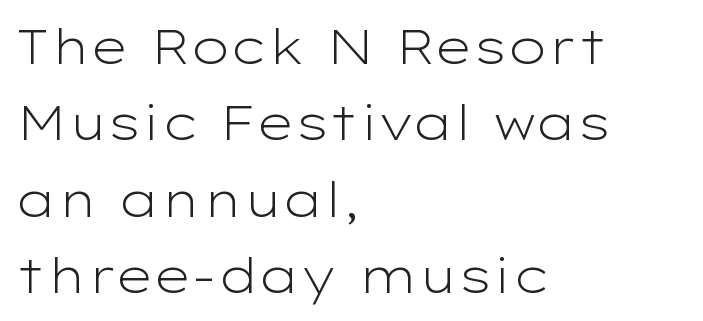
{"serif": "no", "italic": "no", "bold": "no", "weight": "light", "width": "wide", "stroke_contrast": "low", "x_height": "medium", "monospaced": "no", "underline": "no", "align": "left", "line_spacing": "normal", "line_spacing_ratio": 1.59, "letter_spacing": "normal", "letter_spacing_em": 0.0, "glyph_px": 48}
